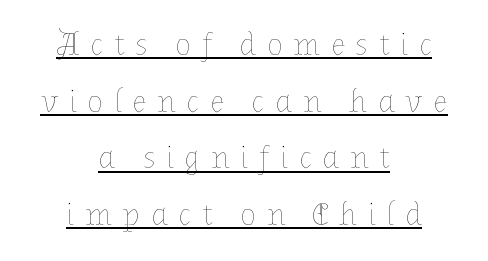
The passage shown has open, widely tracked lettering throughout. Reading down the block, each line starts at a different indent, mirrored at its end. On a weight scale, this lands at 450 or below. A typographer would call this underscored text. A typesetter would call this proportional, since set widths differ per character. Posture: straight, roman, zero tilt.
